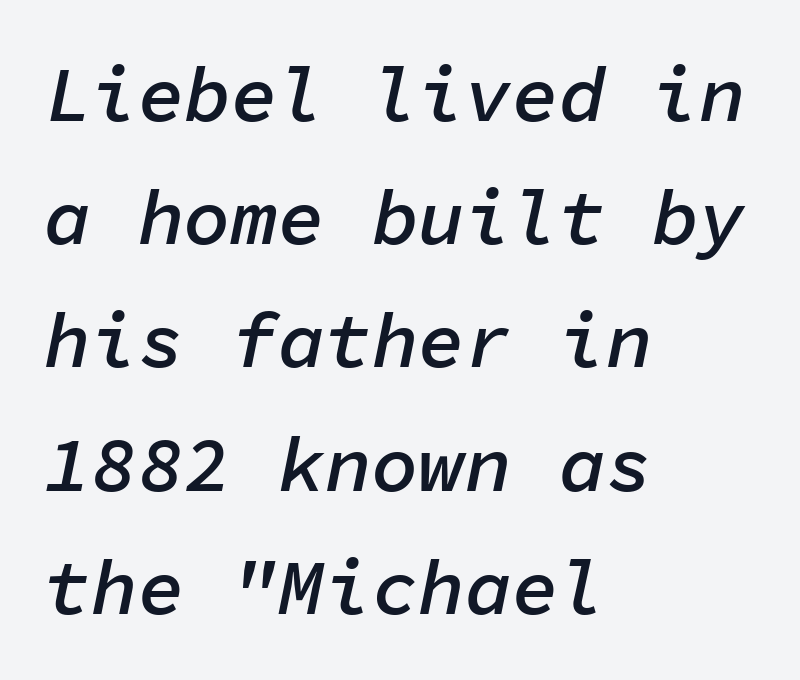
A bit beefed up — I'd call it semibold rather than bold. The letterforms sit shoulder to shoulder at normal distance. Each letter, wide or thin by design, is forced into the same width here. A normal amount of white space separates one row of letters from the next. A student would call this left alignment; a typographer would say flush left, rag right. Check the space under the baseline: it is left empty.
